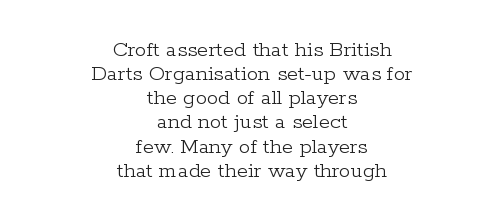
The image shows 23 px text type, upright; set centered, tight line spacing (1.05x), normal letter spacing, not underlined.
